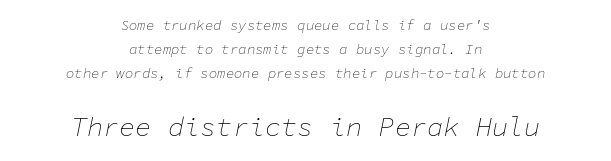
The image shows 27 px text type, italic (leaning right); set centered, line spacing 1.71x, normal letter spacing, not underlined; the second (bottom) block is 1.93x larger.
